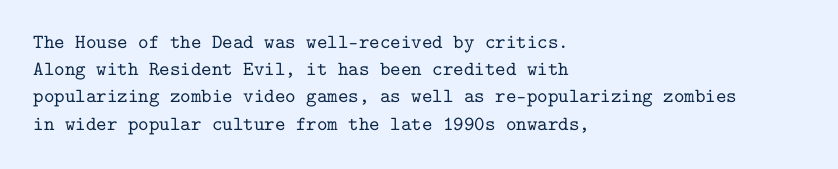
{"italic": "no", "underline": "no", "align": "left", "line_spacing": "normal", "line_spacing_ratio": 1.36, "letter_spacing": "normal", "letter_spacing_em": 0.0, "glyph_px": 20}
